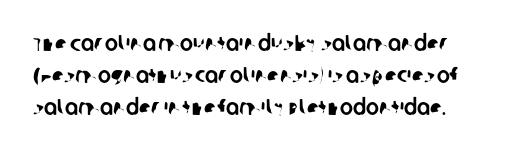
Q: Is the text underlined? A: No.
Q: Is the spacing between letters normal or unusually wide? A: Normal.
Q: Is the spacing between lines tight, normal or loose? A: Normal.
